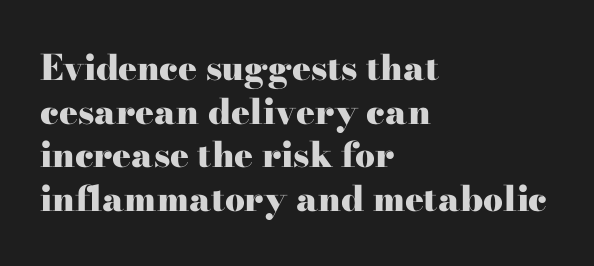
{"serif": "yes", "italic": "no", "bold": "yes", "weight": "heavy", "width": "wide", "stroke_contrast": "high", "x_height": "small", "monospaced": "no", "underline": "no", "align": "left", "line_spacing": "normal", "line_spacing_ratio": 1.25, "letter_spacing": "normal", "letter_spacing_em": 0.0, "glyph_px": 35}
